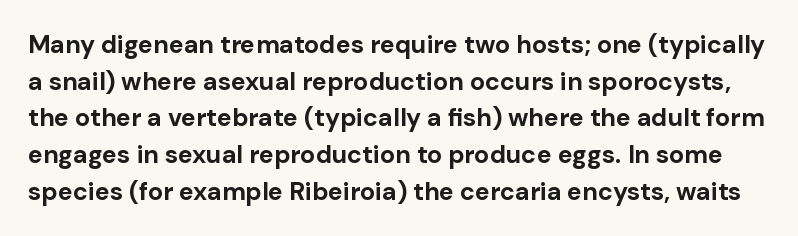
{"italic": "no", "bold": "yes", "underline": "no", "line_spacing": "normal", "line_spacing_ratio": 1.47, "letter_spacing": "normal", "letter_spacing_em": 0.0, "glyph_px": 25}
